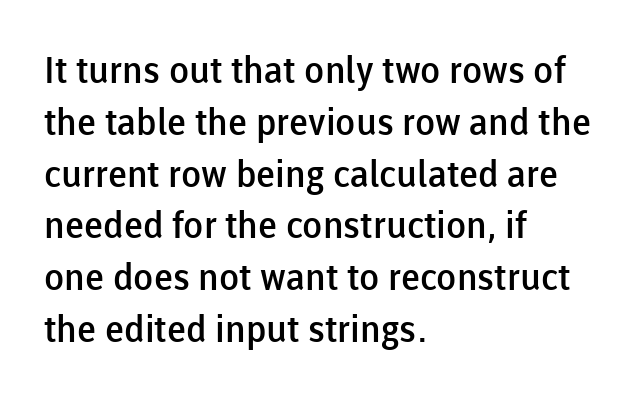
The passage shown stacks its lines at a standard gap. Horizontal alignment here is leftward, the default for most running prose. Descenders are the only things crossing below the line. These lines carry some extra weight — a demibold, not a full bold. These lines are rendered in a variable-pitch font.
